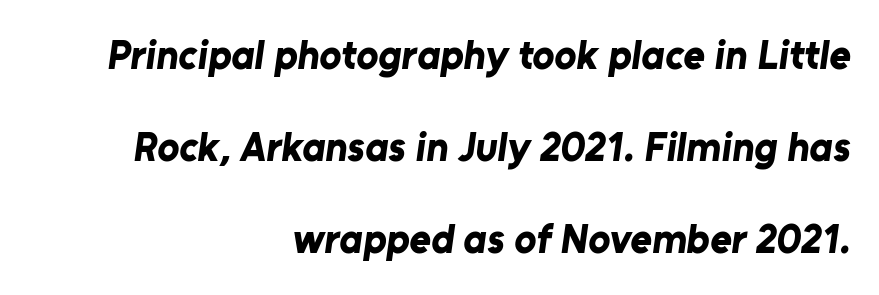
The image shows 41 px bold sans-serif type; set right-aligned, loose line spacing (2.25x), normal letter spacing, not underlined; low stroke contrast and a medium x-height.
